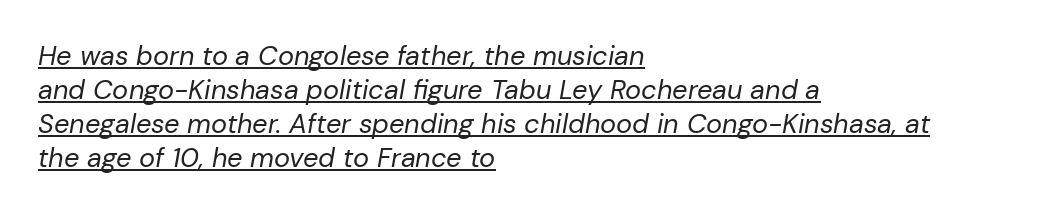
The image shows 27 px text type, italic (leaning right); set left-aligned, normal line spacing (1.26x), normal letter spacing, underlined.
